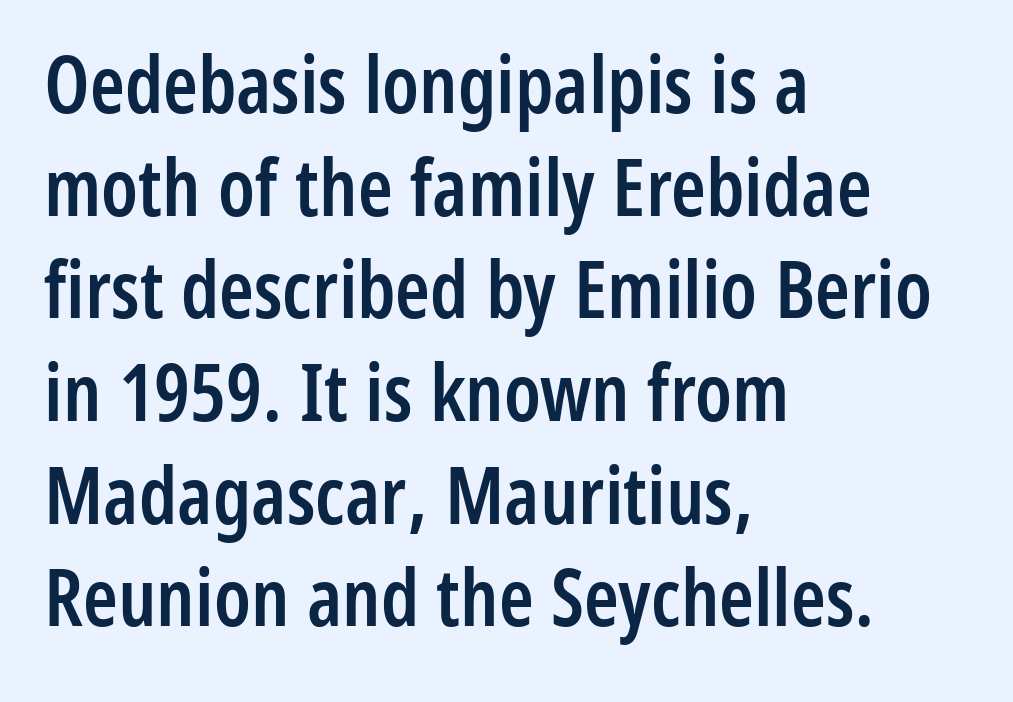
Q: Is the text bold? A: Semi-bold.
Q: Is the text italic (slanted)? A: No, it is upright.
Q: Is the typeface a serif or a sans-serif typeface? A: Sans-serif.
Q: Is the text underlined? A: No.
Q: How is the paragraph aligned? A: Left-aligned.
Q: Is the spacing between letters normal or unusually wide? A: Normal.
Q: Is the spacing between lines tight, normal or loose? A: Normal.
Q: Width (condensed, normal, or wide)? A: Condensed.
Q: Stroke contrast? A: Low.
Q: x-height? A: Medium.
Q: Monospaced? A: No.
